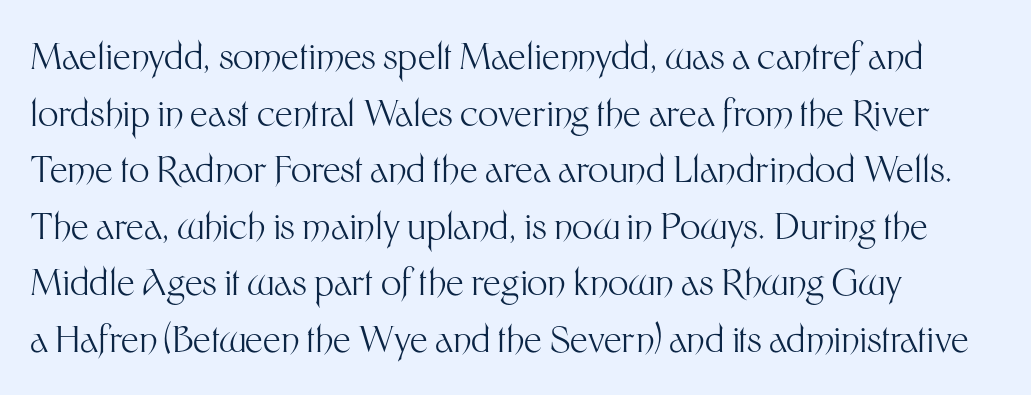
The image shows 36 px light sans-serif type, upright; set left-aligned, normal line spacing (1.57x), normal letter spacing, not underlined; medium stroke contrast and a medium x-height.
